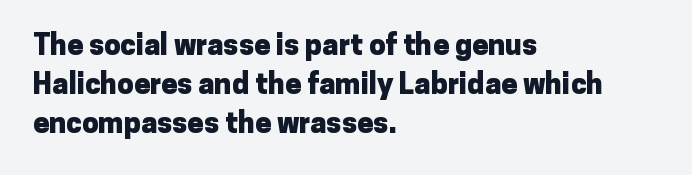
Q: Is the text bold? A: Yes.
Q: Is the text italic (slanted)? A: No, it is upright.
Q: Is the typeface a serif or a sans-serif typeface? A: Sans-serif.
Q: Is the text underlined? A: No.
Q: How is the paragraph aligned? A: Left-aligned.
Q: Is the spacing between letters normal or unusually wide? A: Normal.
Q: Is the spacing between lines tight, normal or loose? A: Normal.
Q: Width (condensed, normal, or wide)? A: Normal.
Q: Stroke contrast? A: Low.
Q: x-height? A: Medium.
Q: Monospaced? A: No.
